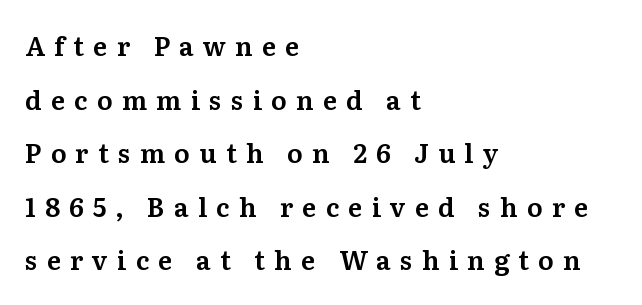
The axis of the letterforms is exactly vertical. The line-height multiplier appears high, well above default. Inter-character spacing is expanded well beyond the font's built-in metrics. The rag falls on the right side of this text block. Descenders hang freely into open space.
